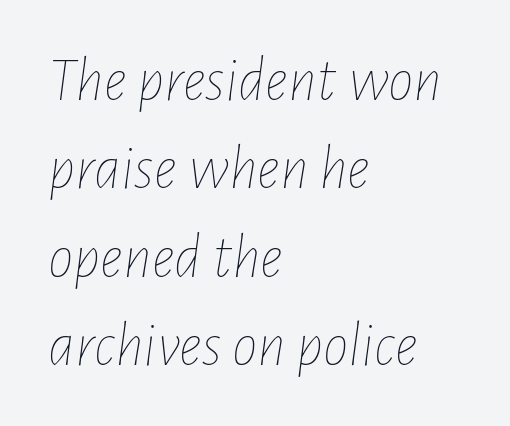
The image shows 64 px thin, condensed type, italic (leaning right); set left-aligned, normal line spacing (1.38x), normal letter spacing, not underlined; low stroke contrast and a medium x-height.
